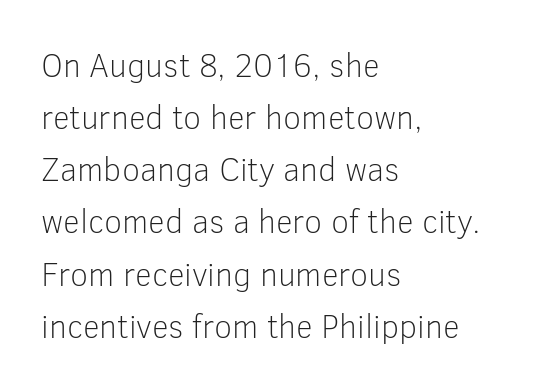
The image shows 33 px light sans-serif type, upright; set left-aligned, normal line spacing (1.58x), normal letter spacing, not underlined; low stroke contrast and a medium x-height.
